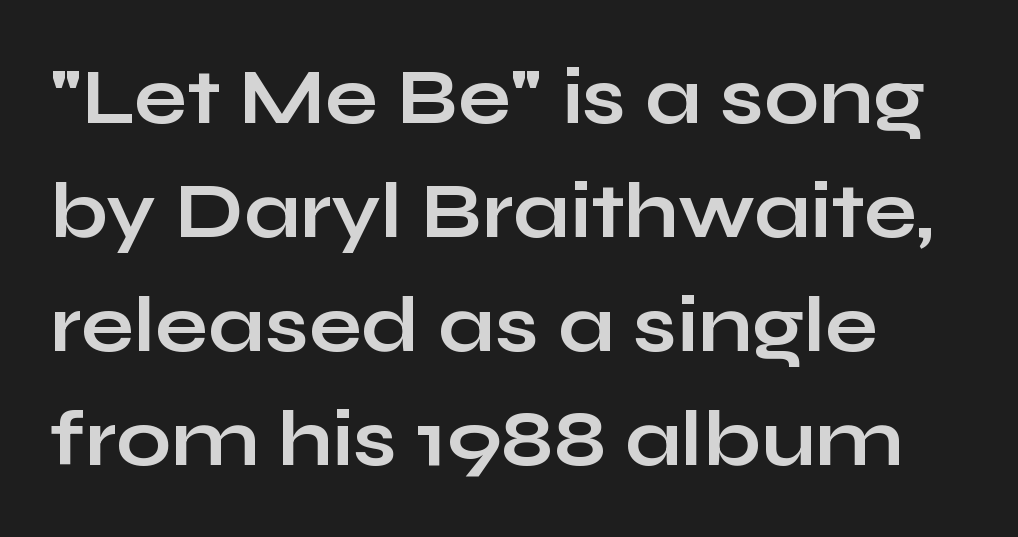
The image shows 78 px bold, wide sans-serif type, upright; set normal line spacing (1.46x), normal letter spacing, not underlined; low stroke contrast and a medium x-height.
